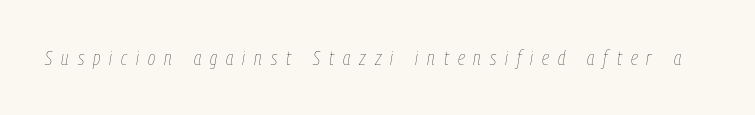
Q: Is the text bold? A: No.
Q: Is the text italic (slanted)? A: Yes, it leans right by about 9 degrees.
Q: Is the text underlined? A: No.
Q: Is the spacing between letters normal or unusually wide? A: Unusually wide.
